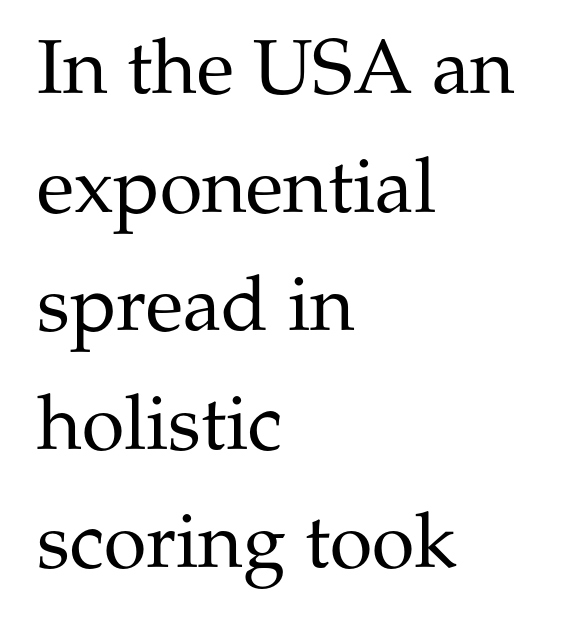
Designer's note — italics off, roman on. The typeface chosen for these lines features serifs. Stroke thickness stays within the range of a standard reading face or lighter. What's the leading like? Ordinary, nothing unusual. Tracking value appears to be zero — textbook default spacing. A classic flush-left, rag-right setting is used for this passage.
